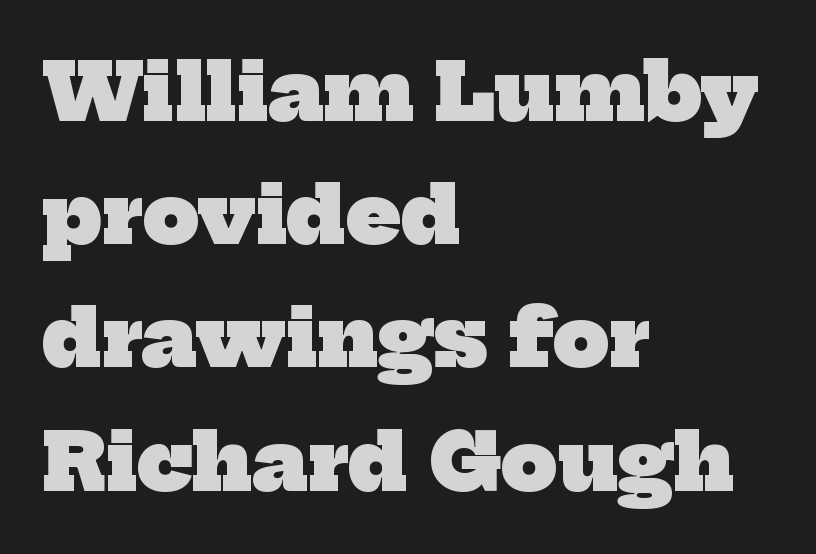
Q: Is the text bold? A: Yes.
Q: Is the typeface a serif or a sans-serif typeface? A: Serif.
Q: Is the text underlined? A: No.
Q: How is the paragraph aligned? A: Left-aligned.
Q: Is the spacing between letters normal or unusually wide? A: Normal.
Q: Is the spacing between lines tight, normal or loose? A: Normal.
Q: Width (condensed, normal, or wide)? A: Normal.
Q: Stroke contrast? A: Low.
Q: x-height? A: Medium.
Q: Monospaced? A: No.
